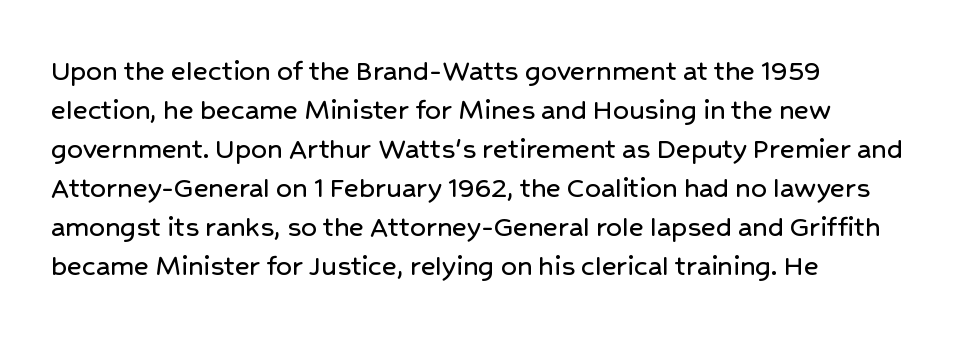
Which margin do the lines hug? The left one — the right edge is uneven. These lines are rendered in a variable-pitch font. Baseline-to-baseline distance is the conventional proportion of letter height. The passage shown is typeset with a sans-serif family. Posture: vertical.
